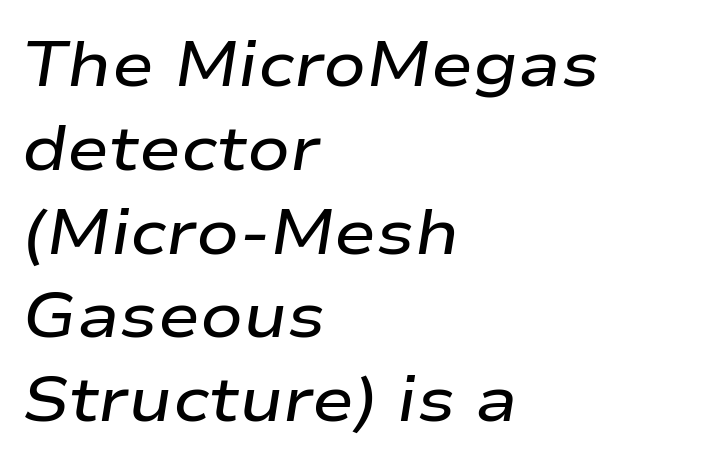
The image shows 63 px semibold, wide type, italic (leaning right); set left-aligned, normal line spacing (1.33x), normal letter spacing, not underlined; low stroke contrast and a medium x-height.
